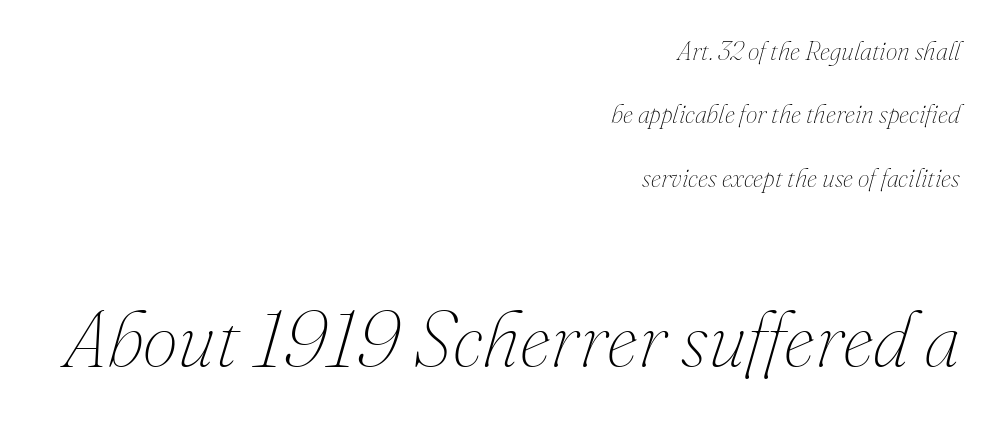
The typesetter chose a ragged-left arrangement here. Line spacing here is loose. Does the lettering tilt? It does — this is italic. Spacing verdict: proportional, widths tailored to each character.
